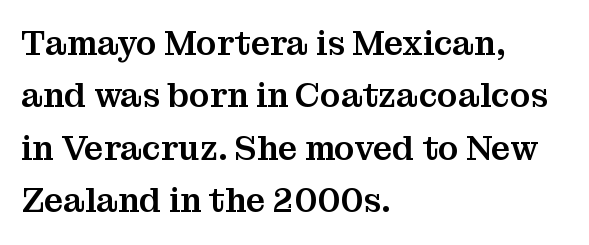
{"serif": "yes", "italic": "no", "width": "normal", "stroke_contrast": "medium", "x_height": "medium", "monospaced": "no", "underline": "no", "align": "left", "line_spacing": "normal", "line_spacing_ratio": 1.54, "letter_spacing": "normal", "letter_spacing_em": 0.0, "glyph_px": 34}
